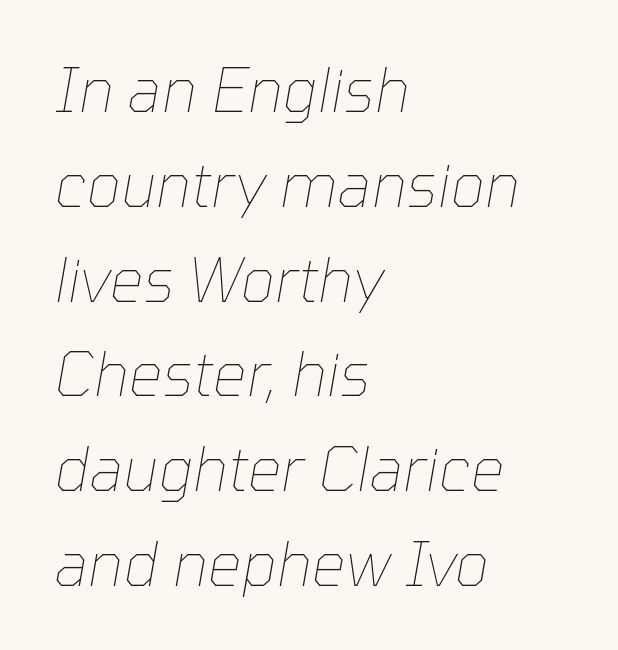
Q: Is the text bold? A: No.
Q: Is the text italic (slanted)? A: Yes, it leans right by about 10 degrees.
Q: Is the text underlined? A: No.
Q: How is the paragraph aligned? A: Left-aligned.
Q: Is the spacing between letters normal or unusually wide? A: Normal.
Q: Is the spacing between lines tight, normal or loose? A: Normal.
Q: Width (condensed, normal, or wide)? A: Normal.
Q: Stroke contrast? A: Low.
Q: x-height? A: Medium.
Q: Monospaced? A: No.
